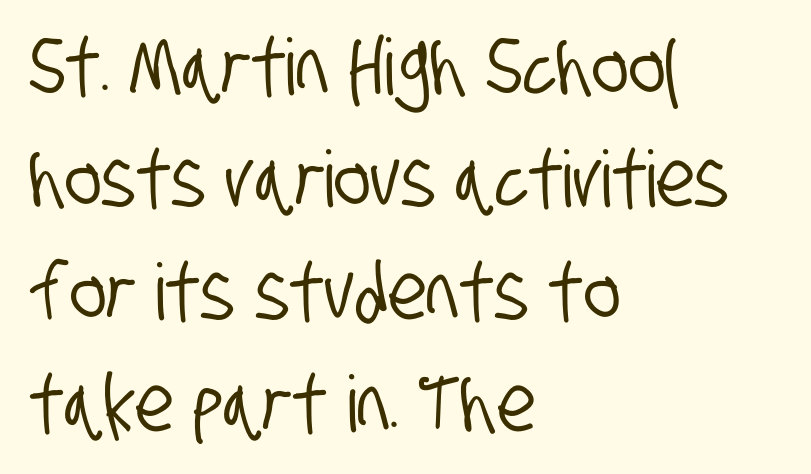
The image shows 78 px condensed sans-serif type; set left-aligned, normal line spacing (1.44x), normal letter spacing, not underlined; low stroke contrast and a large x-height.
